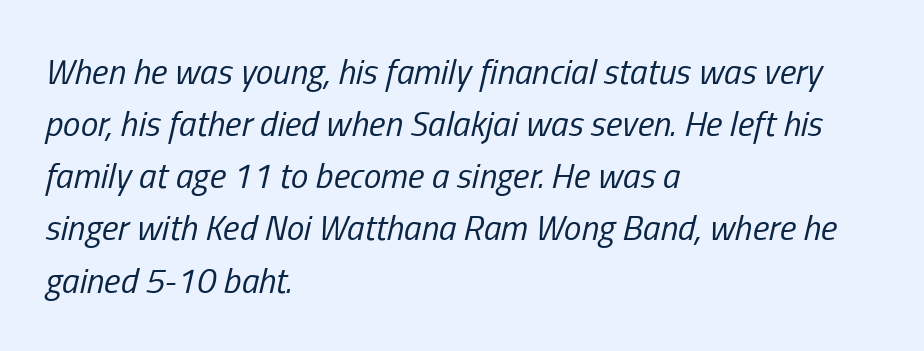
Q: Is the text bold? A: No.
Q: Is the text italic (slanted)? A: Yes, it leans right by about 13 degrees.
Q: Is the text underlined? A: No.
Q: How is the paragraph aligned? A: Left-aligned.
Q: Is the spacing between letters normal or unusually wide? A: Normal.
Q: Is the spacing between lines tight, normal or loose? A: Normal.
Q: Width (condensed, normal, or wide)? A: Condensed.
Q: Stroke contrast? A: Low.
Q: x-height? A: Medium.
Q: Monospaced? A: No.
